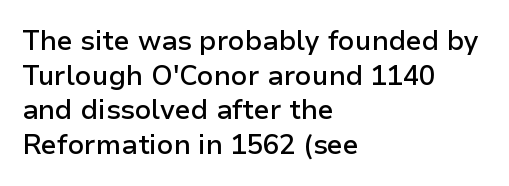
{"italic": "no", "bold": "semi", "underline": "no", "align": "left", "line_spacing": "normal", "line_spacing_ratio": 1.28, "letter_spacing": "normal", "letter_spacing_em": 0.0, "glyph_px": 27}
